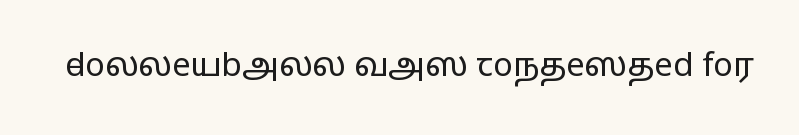
The image shows 33 px regular-weight, wide sans-serif type, upright; set normal letter spacing, not underlined; low stroke contrast and a medium x-height.
